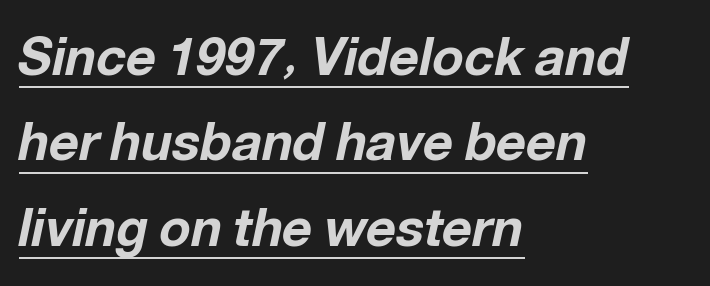
The letterforms sit shoulder to shoulder at normal distance. The typesetter has applied underlining to the passage shown. These lines are rendered in a variable-pitch font. Does the leading feel generous? No, just average. Weight: bold.
